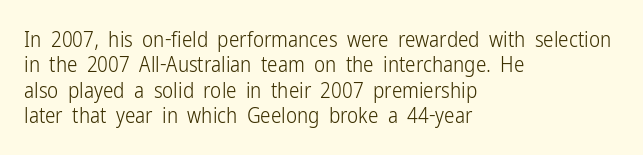
A bare baseline throughout the passage. Line beginnings align vertically; line endings do not. This sample uses plain, unmodified letter spacing. Posture: straight, roman, zero tilt. Is this a heavy cut? Hardly; it is regular or lighter.
